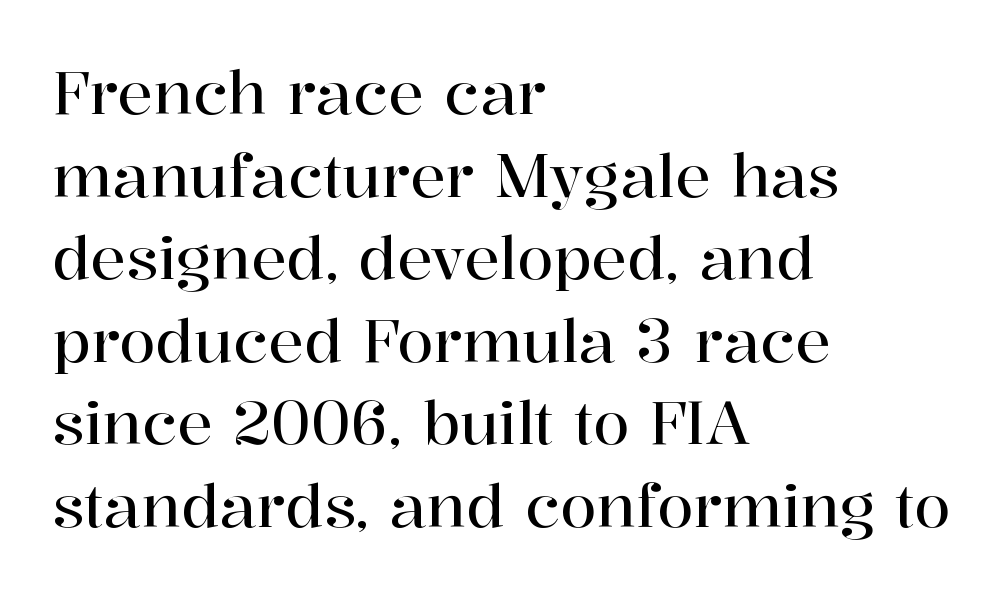
The image shows 59 px serif type, upright; set left-aligned, normal line spacing (1.4x), normal letter spacing, not underlined; high stroke contrast and a medium x-height.
